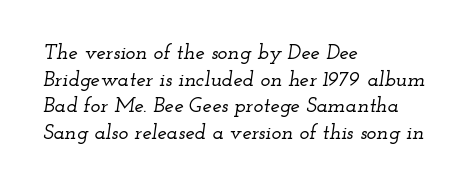
The passage shown leans; its letterforms are oblique. Spacing between characters is what you'd get straight out of the box. The typesetter chose a ragged-right arrangement here. Only glyphs here, with clear space below each row. The block of text has a typical density, with ordinary space between rows.
